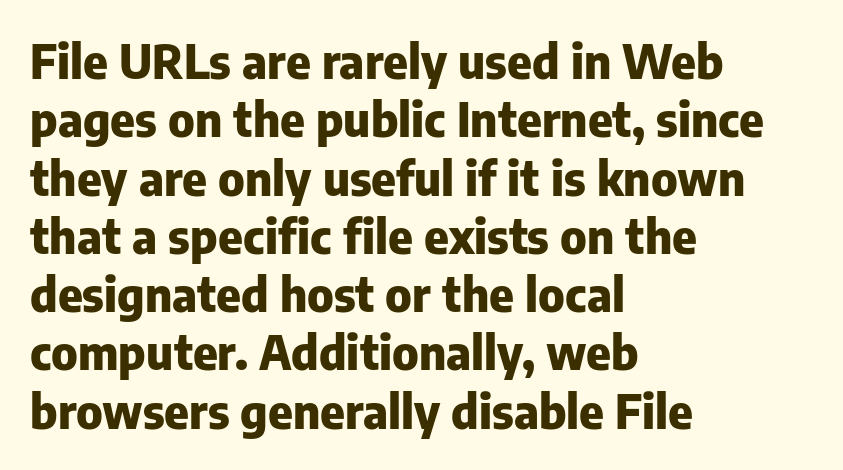
These lines were composed using upright roman letters. This is sans-serif lettering, the kind often seen on screens and signage. Bold? Absolutely — the strokes are thick and heavy. Left-aligned paragraph, ragged on the right. Caption: standard tracking, unaltered.
